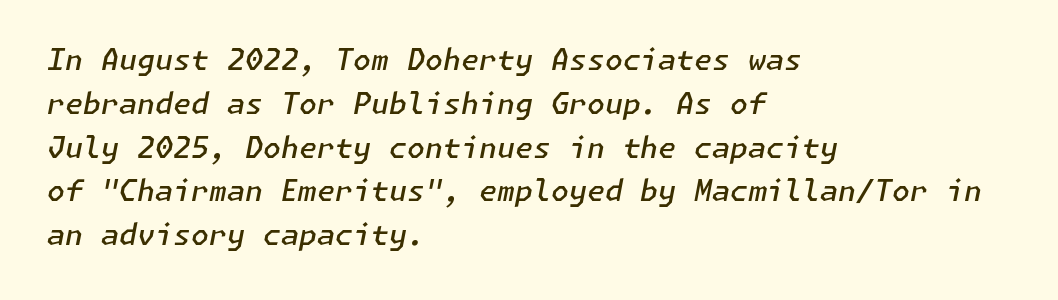
Q: Is the text bold? A: Semi-bold.
Q: Is the text italic (slanted)? A: Yes, it leans right by about 11 degrees.
Q: Is the text underlined? A: No.
Q: How is the paragraph aligned? A: Left-aligned.
Q: Is the spacing between letters normal or unusually wide? A: Normal.
Q: Is the spacing between lines tight, normal or loose? A: Normal.
Q: Width (condensed, normal, or wide)? A: Normal.
Q: Stroke contrast? A: Low.
Q: x-height? A: Medium.
